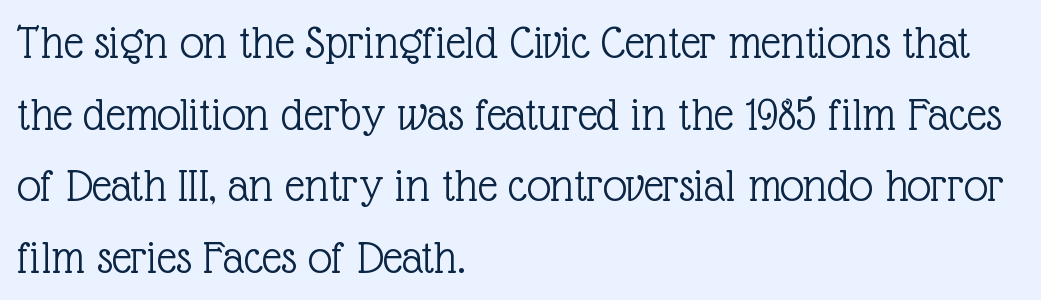
The image shows 48 px light serif type, upright; set left-aligned, normal line spacing (1.49x), normal letter spacing, not underlined; a medium x-height.
